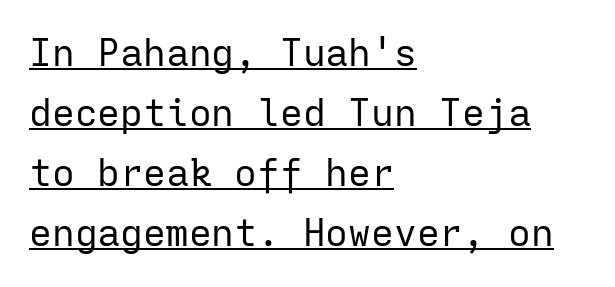
The image shows 38 px regular-weight sans-serif type, upright, monospaced; set left-aligned, normal line spacing (1.58x), normal letter spacing, underlined; low stroke contrast and a medium x-height.
